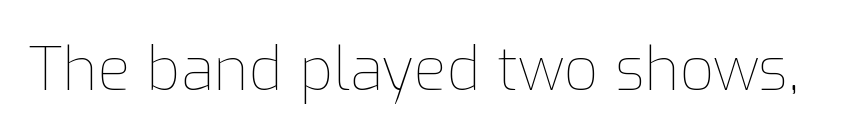
{"italic": "no", "bold": "no", "weight": "thin", "width": "normal", "stroke_contrast": "low", "x_height": "medium", "monospaced": "no", "underline": "no", "letter_spacing": "normal", "letter_spacing_em": 0.0, "glyph_px": 60}
